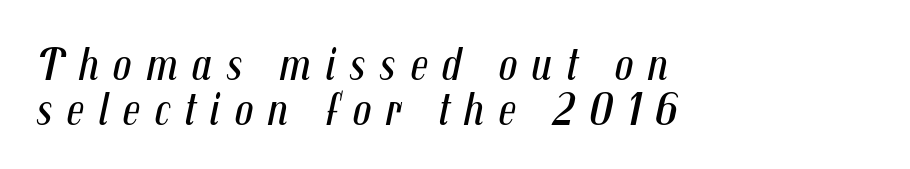
This sample uses expanded letter spacing, leaving extra air between glyphs. An italicized treatment has been applied to the whole sample. Every row of glyphs begins at an identical x-position on the left. A light-to-regular cut is what we see here. Descender tails drop into unmarked territory.
